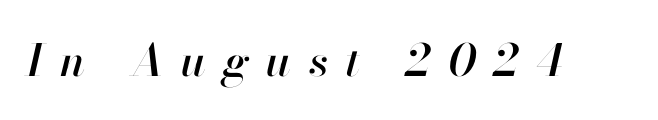
{"italic": "yes", "lean": "right", "slant_degrees": 13, "width": "normal", "stroke_contrast": "high", "x_height": "small", "monospaced": "no", "underline": "no", "letter_spacing": "wide", "letter_spacing_em": 0.39, "glyph_px": 44}
